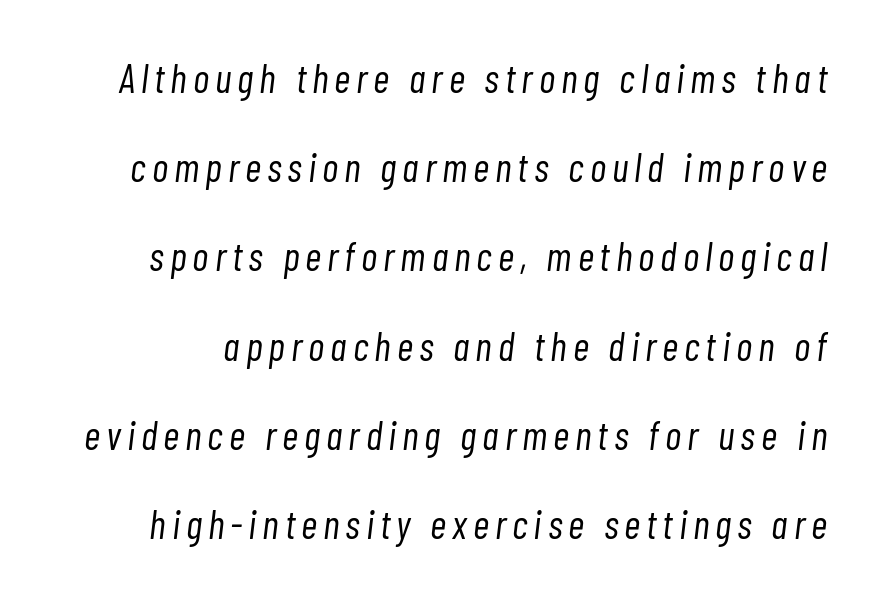
{"italic": "yes", "lean": "right", "slant_degrees": 7, "bold": "no", "weight": "light", "width": "condensed", "stroke_contrast": "low", "x_height": "medium", "monospaced": "no", "underline": "no", "line_spacing": "loose", "line_spacing_ratio": 2.23, "glyph_px": 40}
